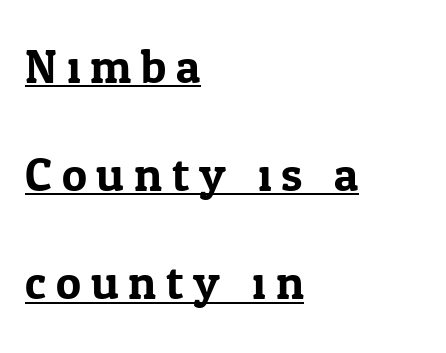
The image shows 47 px serif type, upright; set left-aligned, loose line spacing (2.3x), unusually wide letter spacing (+0.21 em), underlined; low stroke contrast and a medium x-height.
